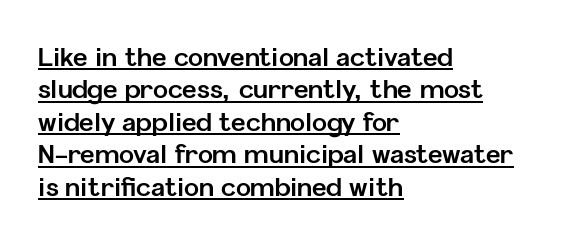
Q: Is the text bold? A: Yes.
Q: Is the text italic (slanted)? A: No, it is upright.
Q: Is the text underlined? A: Yes.
Q: How is the paragraph aligned? A: Left-aligned.
Q: Is the spacing between letters normal or unusually wide? A: Normal.
Q: Is the spacing between lines tight, normal or loose? A: Normal.
